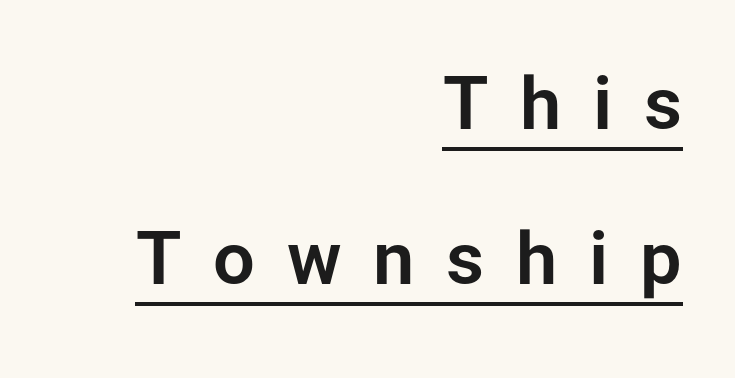
{"serif": "no", "italic": "no", "width": "normal", "stroke_contrast": "low", "x_height": "medium", "monospaced": "no", "underline": "yes", "align": "right", "line_spacing": "loose", "line_spacing_ratio": 2.1, "letter_spacing": "wide", "letter_spacing_em": 0.43, "glyph_px": 74}
